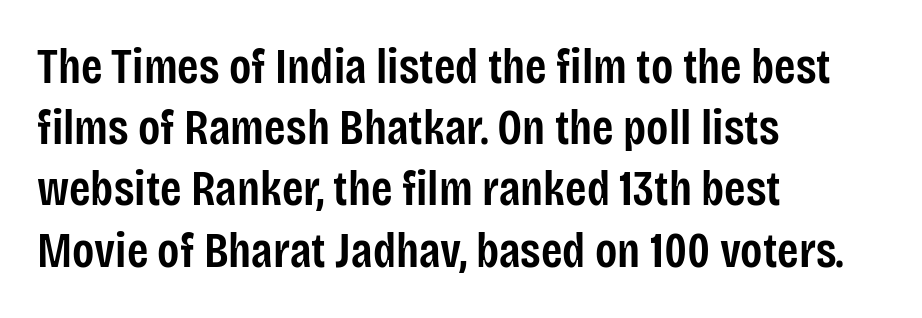
The image shows 49 px semibold, condensed sans-serif type, upright; set left-aligned, normal line spacing (1.25x), normal letter spacing, not underlined; low stroke contrast and a large x-height.
